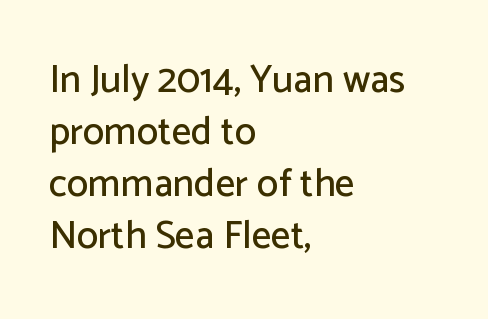
This sample uses plain, unmodified letter spacing. Each new line begins a customary step beneath the previous one. Looks like regular typesetting: each glyph gets only the width it needs. Clear beneath every line of the passage.
